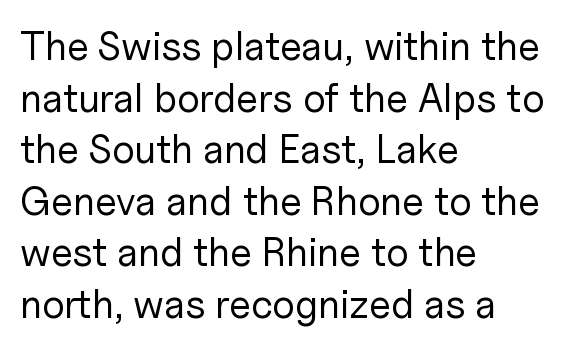
Type style note: lacks serifs. Regular leading. Upright lettering throughout. Which margin do the lines hug? The left one — the right edge is uneven.
